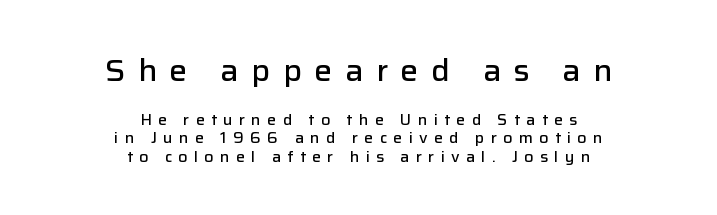
In terms of posture, this sample is upright. The rendering shows plain stroke endings on the letterforms — a sans-serif design. These lines are rendered in a variable-pitch font. Caption: expanded tracking, letters set apart.
